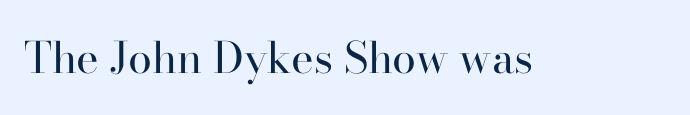
Q: Is the text bold? A: No.
Q: Is the text italic (slanted)? A: No, it is upright.
Q: Is the typeface a serif or a sans-serif typeface? A: Serif.
Q: Is the text underlined? A: No.
Q: Is the spacing between letters normal or unusually wide? A: Normal.
Q: Width (condensed, normal, or wide)? A: Normal.
Q: Stroke contrast? A: High.
Q: x-height? A: Small.
Q: Monospaced? A: No.
